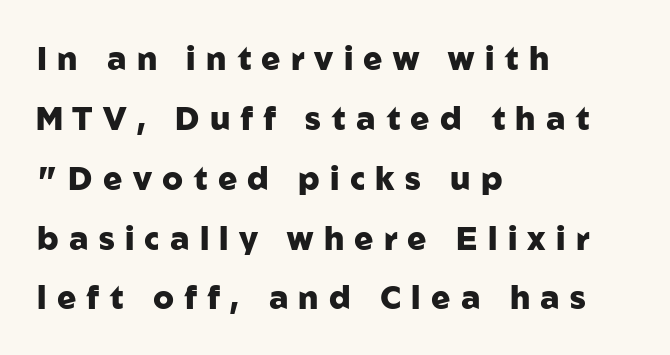
Q: Is the text bold? A: Yes.
Q: Is the text italic (slanted)? A: No, it is upright.
Q: Is the typeface a serif or a sans-serif typeface? A: Sans-serif.
Q: Is the text underlined? A: No.
Q: How is the paragraph aligned? A: Left-aligned.
Q: Is the spacing between letters normal or unusually wide? A: Unusually wide.
Q: Width (condensed, normal, or wide)? A: Normal.
Q: Stroke contrast? A: Low.
Q: x-height? A: Medium.
Q: Monospaced? A: No.
